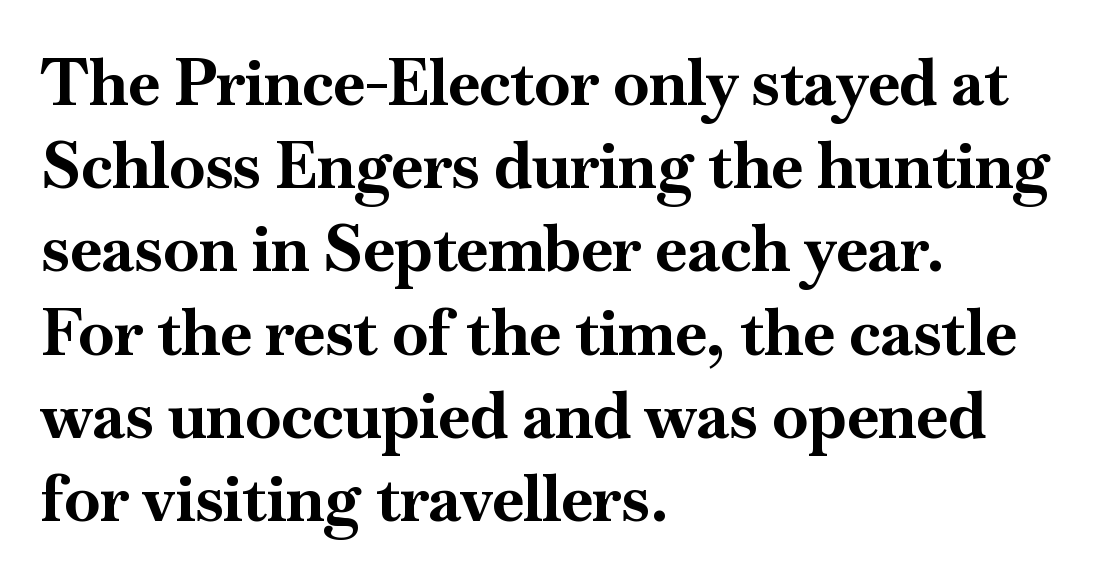
The sample has been set heavy, in full bold. Note the varied advance widths — an 'i' is clearly narrower than an 'm'. Do the letters lean? They stand straight. Is the block centered? No — it sits flush against the left margin. You could call the tracking neutral — neither tight nor loose. Old-style or modern, the face here clearly has serifs.
